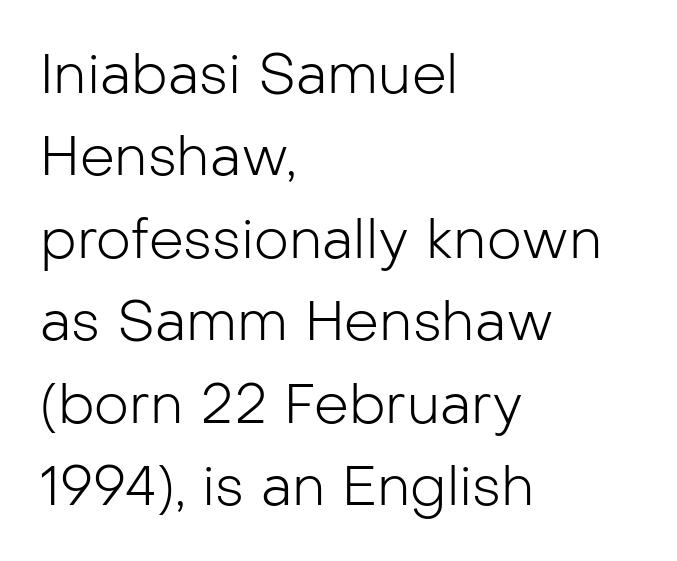
Q: Is the text bold? A: No.
Q: Is the text italic (slanted)? A: No, it is upright.
Q: Is the typeface a serif or a sans-serif typeface? A: Sans-serif.
Q: Is the text underlined? A: No.
Q: How is the paragraph aligned? A: Left-aligned.
Q: Is the spacing between letters normal or unusually wide? A: Normal.
Q: Is the spacing between lines tight, normal or loose? A: Normal.
Q: Width (condensed, normal, or wide)? A: Normal.
Q: Stroke contrast? A: Low.
Q: x-height? A: Medium.
Q: Monospaced? A: No.
